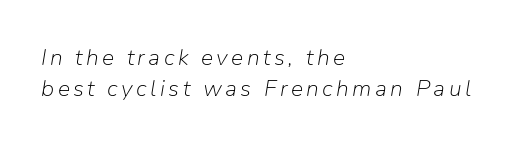
Q: Is the text bold? A: No.
Q: Is the text italic (slanted)? A: Yes, it leans right by about 9 degrees.
Q: Is the text underlined? A: No.
Q: How is the paragraph aligned? A: Left-aligned.
Q: Is the spacing between lines tight, normal or loose? A: Normal.
